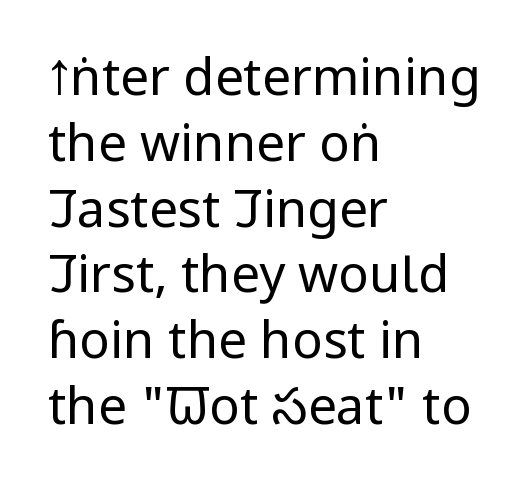
{"serif": "no", "italic": "no", "bold": "no", "weight": "regular", "width": "condensed", "stroke_contrast": "low", "x_height": "large", "monospaced": "no", "underline": "no", "align": "left", "line_spacing": "normal", "line_spacing_ratio": 1.29, "letter_spacing": "normal", "letter_spacing_em": 0.0, "glyph_px": 51}
